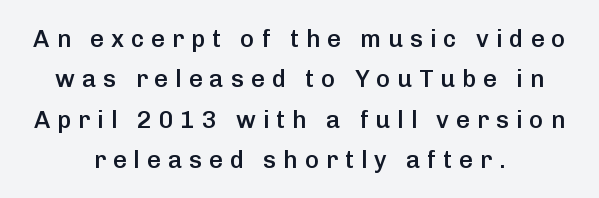
Casual observation: everything's sitting right in the middle. Students, observe: this is what conventionally led text looks like. Notice how the stems are strictly vertical — no italics here. A somewhat darkened texture: the type is semibold rather than bold.
